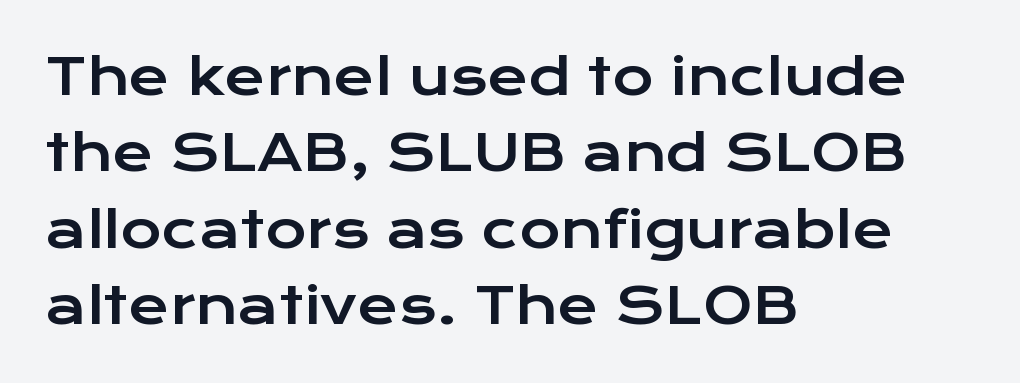
{"serif": "no", "italic": "no", "width": "wide", "stroke_contrast": "low", "x_height": "medium", "monospaced": "no", "underline": "no", "align": "left", "line_spacing": "normal", "line_spacing_ratio": 1.53, "letter_spacing": "normal", "letter_spacing_em": 0.0, "glyph_px": 50}
